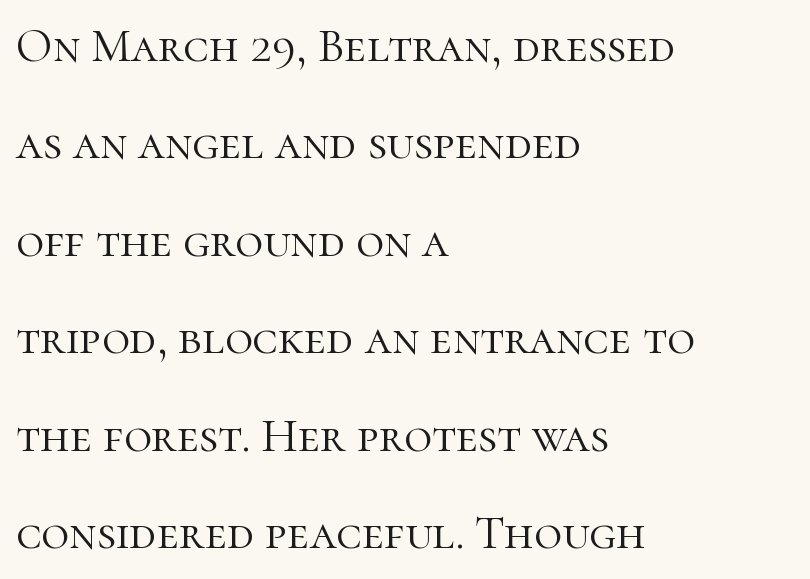
The gap between lines stays unmarked. The paragraph shown leans on its left margin. Compared with typical paragraphs, the rows here are farther apart. The font is comparable to plain body text, perhaps lighter. The face used here is rendered with its standard letterfit. Nope, not italic — everything's standing straight.
